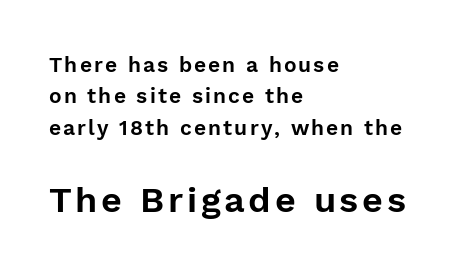
Q: Is the text italic (slanted)? A: No, it is upright.
Q: Is the typeface a serif or a sans-serif typeface? A: Sans-serif.
Q: Is the text underlined? A: No.
Q: How is the paragraph aligned? A: Left-aligned.
Q: Is the spacing between lines tight, normal or loose? A: Normal.
Q: Which block of text is set in a larger size, the first (top) or the second (bottom)? A: The second (bottom) one.
Q: Width (condensed, normal, or wide)? A: Normal.
Q: Stroke contrast? A: Low.
Q: x-height? A: Medium.
Q: Monospaced? A: No.
